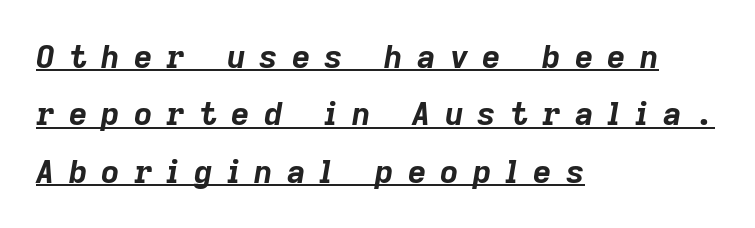
Q: Is the text bold? A: Yes.
Q: Is the text italic (slanted)? A: Yes, it leans right by about 9 degrees.
Q: Is the text underlined? A: Yes.
Q: How is the paragraph aligned? A: Left-aligned.
Q: Is the spacing between letters normal or unusually wide? A: Unusually wide.
Q: Width (condensed, normal, or wide)? A: Normal.
Q: Stroke contrast? A: Low.
Q: x-height? A: Medium.
Q: Monospaced? A: No.
